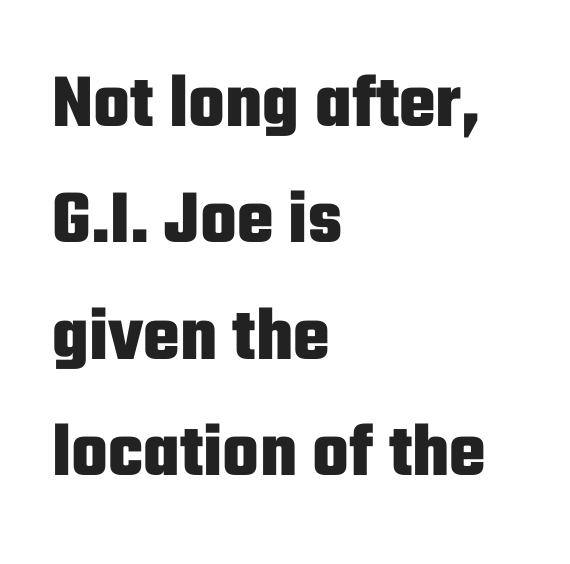
{"serif": "no", "italic": "no", "bold": "yes", "weight": "heavy", "width": "condensed", "stroke_contrast": "low", "x_height": "medium", "monospaced": "no", "underline": "no", "align": "left", "line_spacing": "normal", "line_spacing_ratio": 1.51, "letter_spacing": "normal", "letter_spacing_em": 0.0, "glyph_px": 77}
